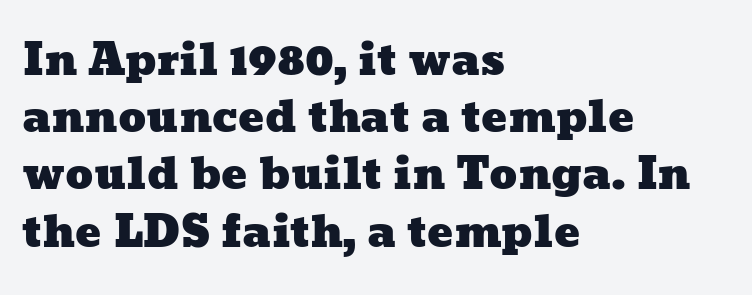
This rendering uses left alignment, leaving the right contour irregular. Looks like regular typesetting: each glyph gets only the width it needs. This block has exactly the height ordinary leading produces. The passage shown has conventional tracking throughout.
